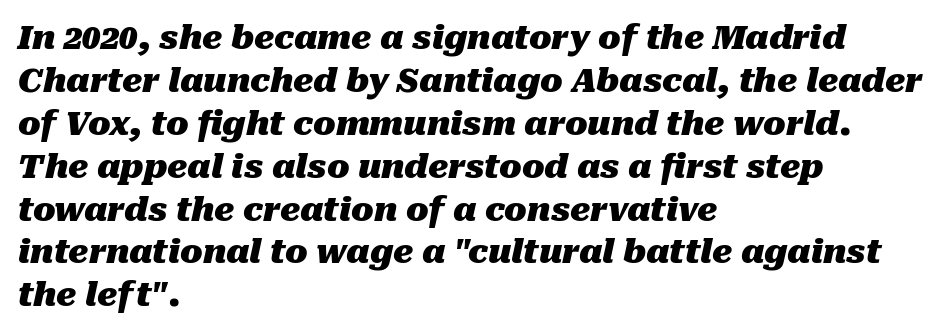
Q: Is the text bold? A: Yes.
Q: Is the text italic (slanted)? A: Yes, it leans right by about 10 degrees.
Q: Is the text underlined? A: No.
Q: How is the paragraph aligned? A: Left-aligned.
Q: Is the spacing between letters normal or unusually wide? A: Normal.
Q: Is the spacing between lines tight, normal or loose? A: Normal.
Q: Width (condensed, normal, or wide)? A: Normal.
Q: Stroke contrast? A: Medium.
Q: x-height? A: Medium.
Q: Monospaced? A: No.
